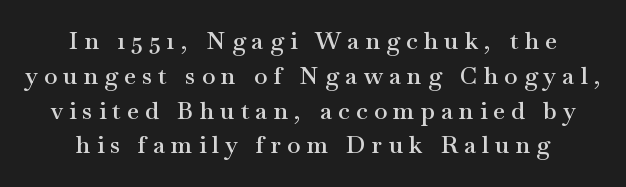
Q: Is the text bold? A: Semi-bold.
Q: Is the text italic (slanted)? A: No, it is upright.
Q: Is the text underlined? A: No.
Q: How is the paragraph aligned? A: Centered.
Q: Is the spacing between letters normal or unusually wide? A: Unusually wide.
Q: Is the spacing between lines tight, normal or loose? A: Normal.
